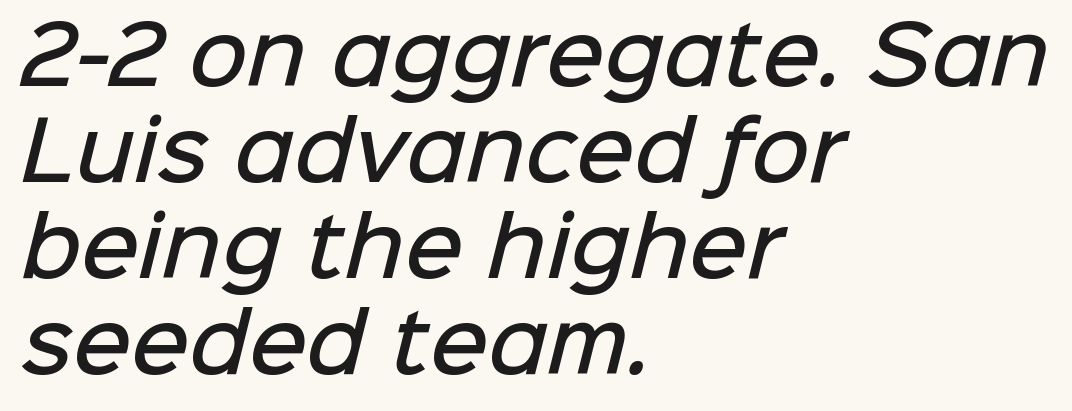
{"serif": "no", "bold": "semi", "weight": "semibold", "width": "normal", "stroke_contrast": "low", "x_height": "medium", "monospaced": "no", "underline": "no", "align": "left", "line_spacing_ratio": 1.2, "letter_spacing": "normal", "letter_spacing_em": 0.0, "glyph_px": 80}
